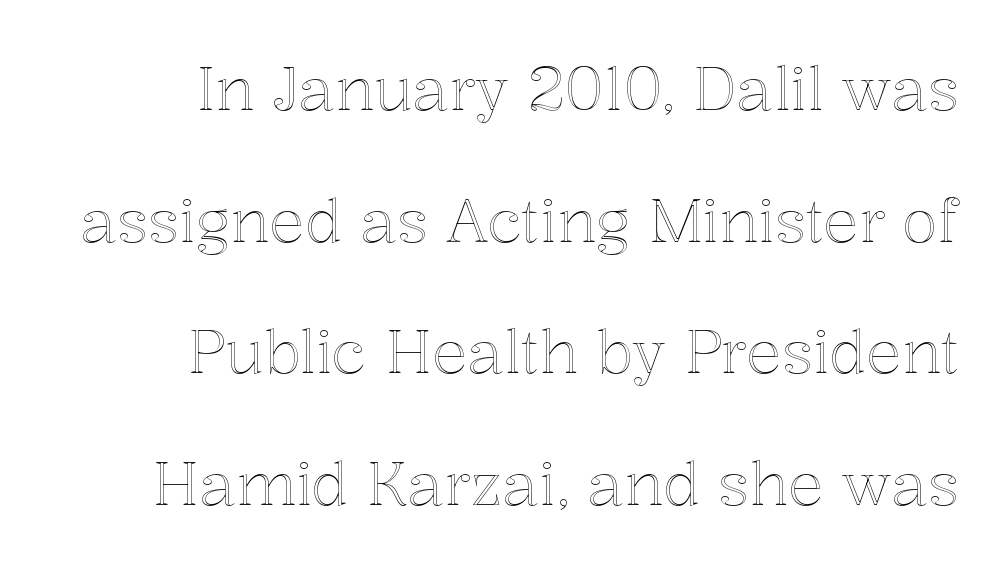
The image shows 59 px text type, upright; set right-aligned, loose line spacing (2.23x), normal letter spacing, not underlined; a medium x-height.
